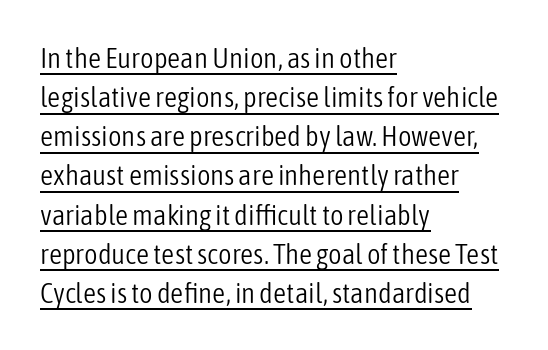
{"serif": "no", "italic": "no", "bold": "no", "weight": "light", "width": "condensed", "stroke_contrast": "low", "x_height": "medium", "monospaced": "no", "underline": "yes", "align": "left", "line_spacing": "normal", "line_spacing_ratio": 1.35, "letter_spacing": "normal", "letter_spacing_em": 0.0, "glyph_px": 29}
